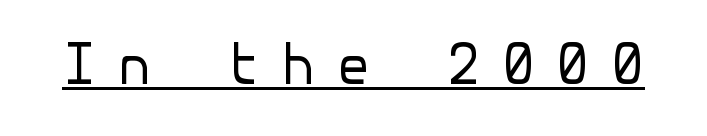
Q: Is the text bold? A: No.
Q: Is the text italic (slanted)? A: No, it is upright.
Q: Is the typeface a serif or a sans-serif typeface? A: Sans-serif.
Q: Is the text underlined? A: Yes.
Q: Is the spacing between letters normal or unusually wide? A: Unusually wide.
Q: Width (condensed, normal, or wide)? A: Normal.
Q: Stroke contrast? A: Low.
Q: x-height? A: Medium.
